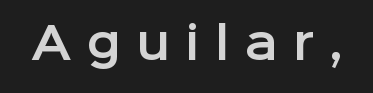
The image shows 44 px sans-serif type, upright; set unusually wide letter spacing (+0.35 em), not underlined; low stroke contrast and a medium x-height.
